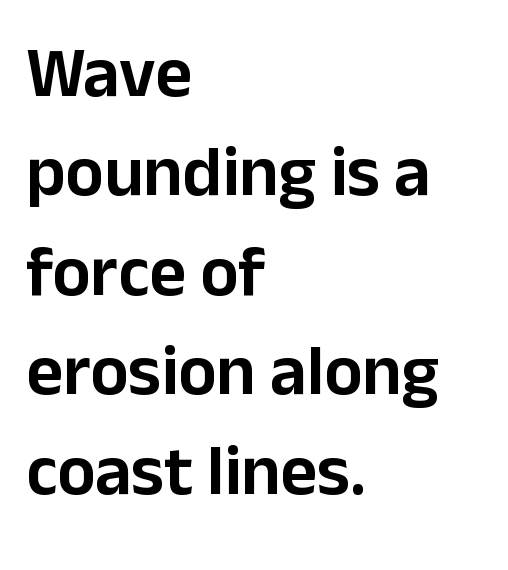
Q: Is the text italic (slanted)? A: No, it is upright.
Q: Is the typeface a serif or a sans-serif typeface? A: Sans-serif.
Q: Is the text underlined? A: No.
Q: How is the paragraph aligned? A: Left-aligned.
Q: Is the spacing between letters normal or unusually wide? A: Normal.
Q: Is the spacing between lines tight, normal or loose? A: Normal.
Q: Width (condensed, normal, or wide)? A: Normal.
Q: Stroke contrast? A: Low.
Q: x-height? A: Medium.
Q: Monospaced? A: No.
